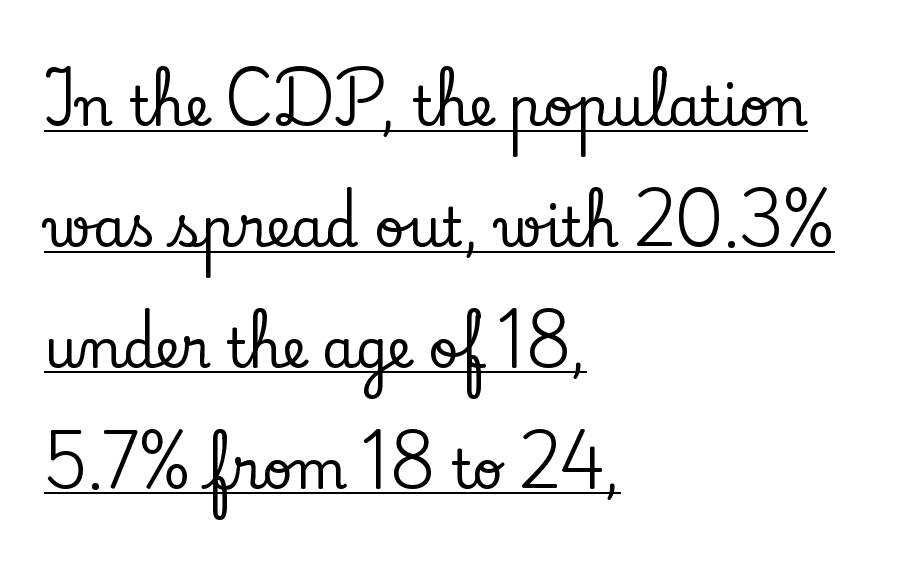
{"serif": "yes", "italic": "no", "width": "normal", "stroke_contrast": "low", "x_height": "small", "monospaced": "no", "underline": "yes", "align": "left", "line_spacing": "loose", "line_spacing_ratio": 2.28, "letter_spacing": "normal", "letter_spacing_em": 0.0, "glyph_px": 53}
